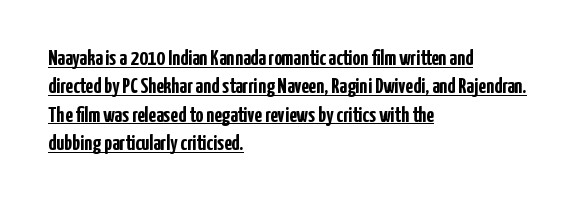
{"italic": "no", "bold": "yes", "underline": "yes", "align": "left", "line_spacing": "normal", "line_spacing_ratio": 1.29, "letter_spacing": "normal", "letter_spacing_em": 0.0, "glyph_px": 22}
